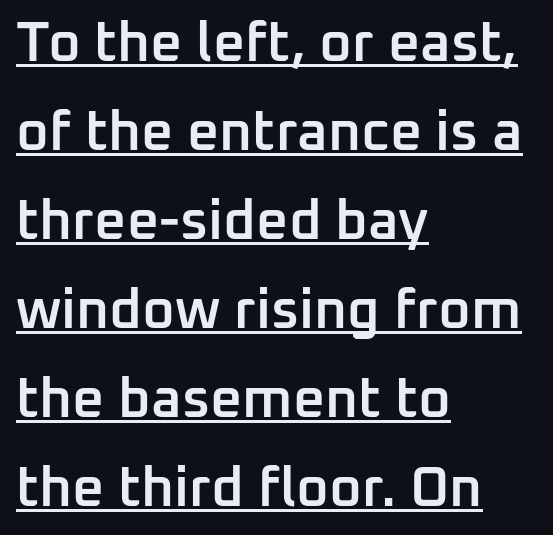
This sample has the flowing, uneven cadence of proportional lettering. The letters stand straight up with perfectly vertical stems. The rows are spaced the way most documents space them. In CSS terms this would be text-align: left. The font family rendered here belongs to the sans-serif group. Glyph-to-glyph distance matches everyday printed text.
